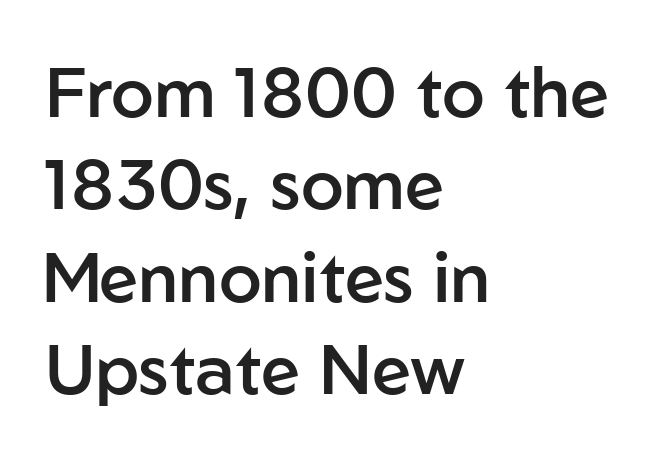
A typesetter would label this face a sans. The line texture is even and compact thanks to regular tracking. Slightly chunky letters — semibold, I'd say, not full bold. The designer left line spacing at the default.
